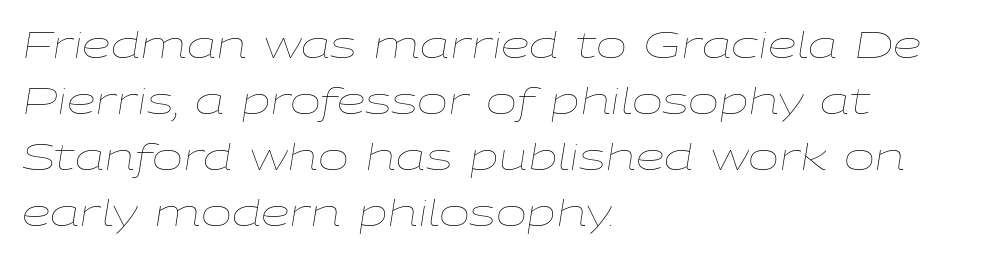
Honestly, there is no underline to notice here at all. The passage shown is typed in a proportional face where columns would drift. It's the slanting kind of type. The rows are spaced the way most documents space them. This rendering leaves character spacing at its baseline value. Does the copy run flush right? No — it runs flush left.
